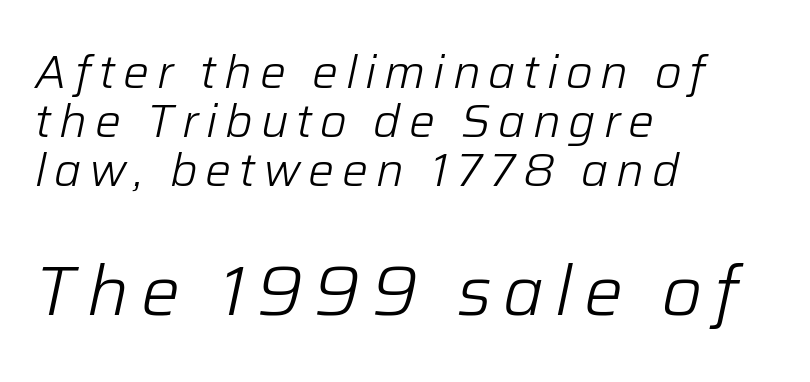
Which chunk is bigger? The second one — the bottom block dwarfs the top. Think of a printed novel: that variable character pitch is what you see here. Clear beneath every line of the passage. Is there much room between lines? No — they nearly touch.
